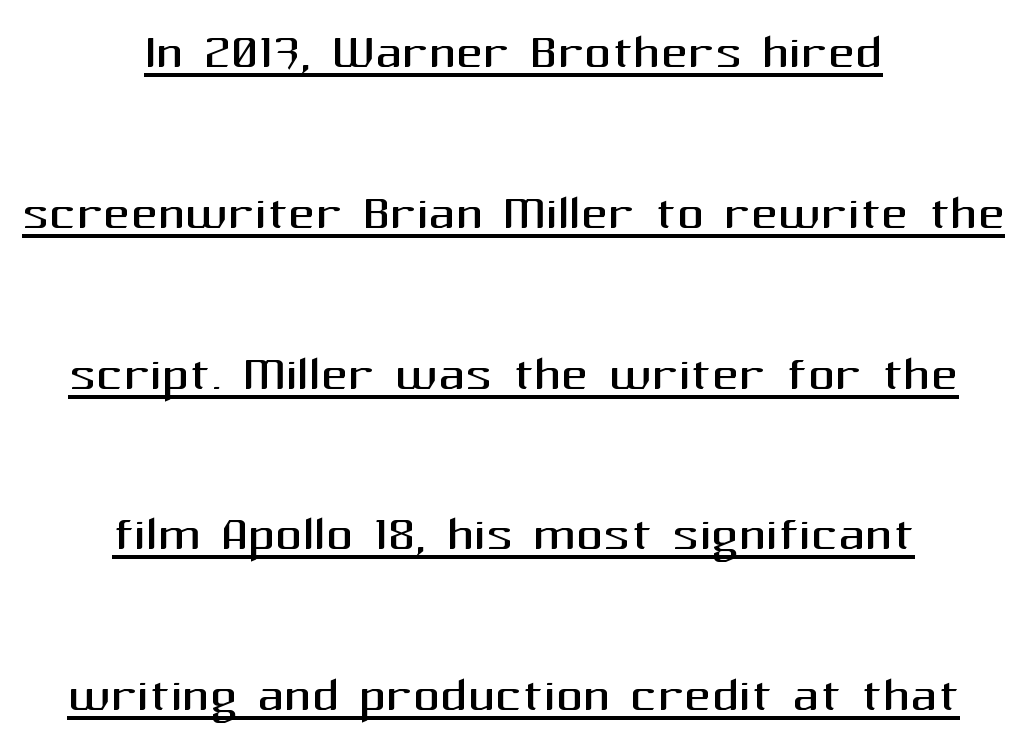
The image shows 67 px regular-weight sans-serif type, upright; set centered, loose line spacing (2.4x), normal letter spacing, underlined; medium stroke contrast and a medium x-height.
